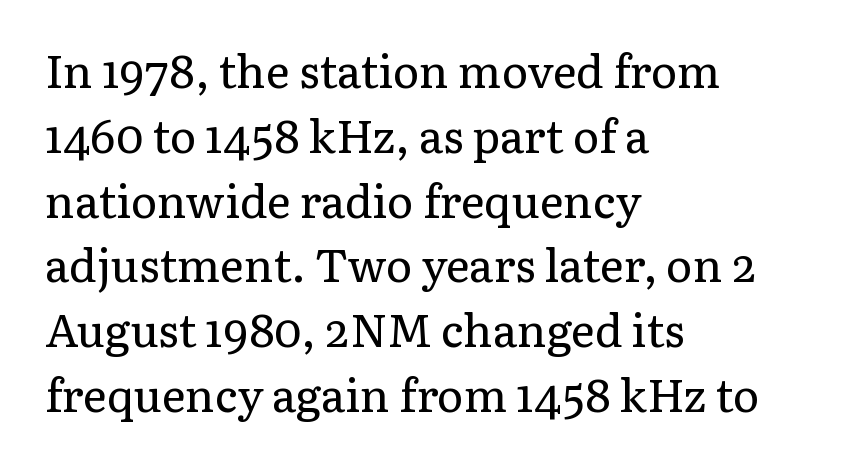
Q: Is the text bold? A: No.
Q: Is the text italic (slanted)? A: No, it is upright.
Q: Is the typeface a serif or a sans-serif typeface? A: Serif.
Q: Is the text underlined? A: No.
Q: How is the paragraph aligned? A: Left-aligned.
Q: Is the spacing between letters normal or unusually wide? A: Normal.
Q: Is the spacing between lines tight, normal or loose? A: Normal.
Q: Width (condensed, normal, or wide)? A: Normal.
Q: Stroke contrast? A: Low.
Q: x-height? A: Medium.
Q: Monospaced? A: No.
